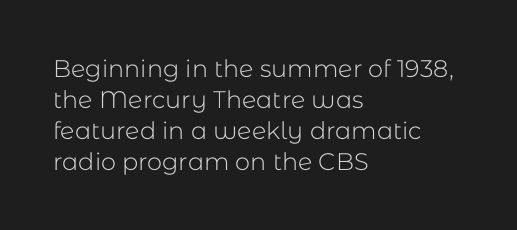
The image shows 24 px text type, upright; set left-aligned, normal line spacing (1.29x), normal letter spacing, not underlined.
